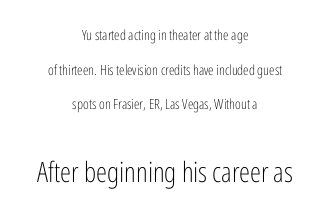
The area under the type is left untouched. Letter spacing: default. Larger block? The one below; the one above is distinctly smaller. Style check: upright. Neither beginnings nor endings align; midpoints do. Spacing verdict: proportional, widths tailored to each character.
